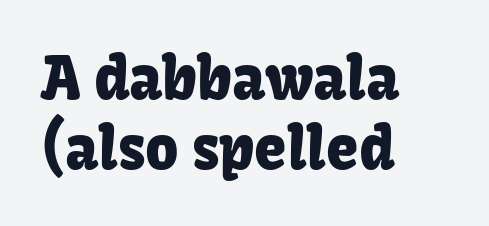
Q: Is the text italic (slanted)? A: No, it is upright.
Q: Is the typeface a serif or a sans-serif typeface? A: Sans-serif.
Q: Is the text underlined? A: No.
Q: How is the paragraph aligned? A: Left-aligned.
Q: Is the spacing between letters normal or unusually wide? A: Normal.
Q: Width (condensed, normal, or wide)? A: Normal.
Q: Stroke contrast? A: Low.
Q: x-height? A: Medium.
Q: Monospaced? A: No.
